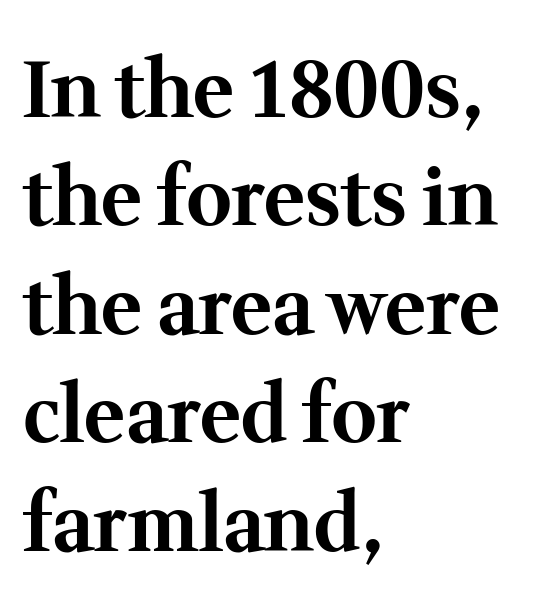
The letters are bold, with thick, heavy strokes. Check the space under the baseline: it is left empty. These lines are rendered in a variable-pitch font. Old-style or modern, the face here clearly has serifs.
